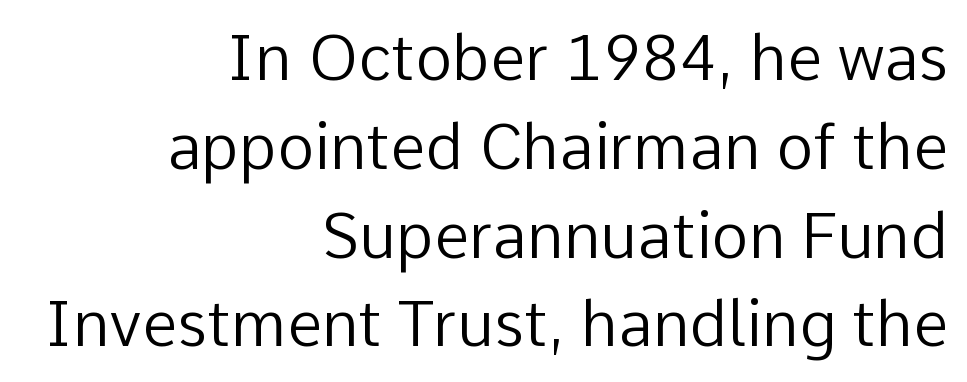
{"serif": "no", "italic": "no", "bold": "no", "weight": "regular", "width": "normal", "stroke_contrast": "low", "x_height": "medium", "monospaced": "no", "underline": "no", "align": "right", "line_spacing": "normal", "line_spacing_ratio": 1.41, "letter_spacing": "normal", "letter_spacing_em": 0.0, "glyph_px": 63}
